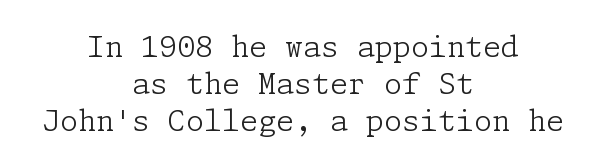
{"serif": "yes", "italic": "no", "bold": "no", "weight": "light", "width": "normal", "stroke_contrast": "low", "x_height": "medium", "underline": "no", "align": "center", "line_spacing": "normal", "line_spacing_ratio": 1.28, "letter_spacing": "normal", "letter_spacing_em": 0.0, "glyph_px": 29}
